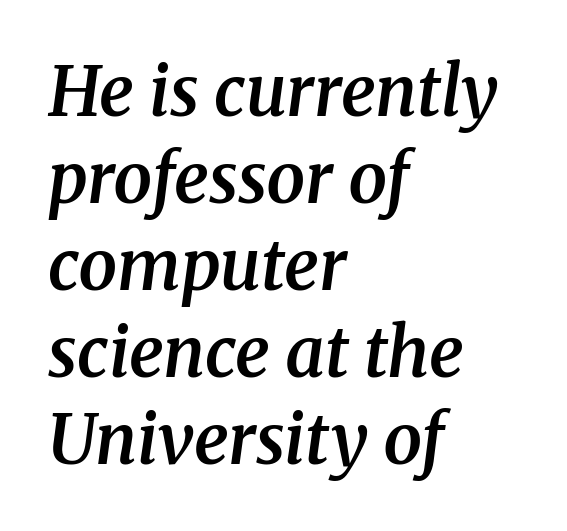
The image shows 69 px semibold serif type, italic (leaning right); set left-aligned, normal line spacing (1.26x), normal letter spacing, not underlined; medium stroke contrast and a medium x-height.
